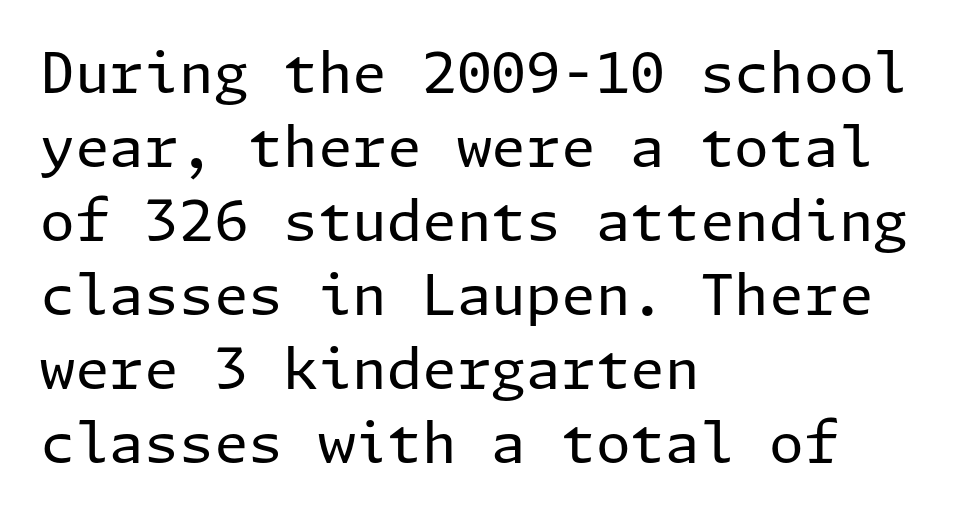
Q: Is the text bold? A: No.
Q: Is the text italic (slanted)? A: No, it is upright.
Q: Is the typeface a serif or a sans-serif typeface? A: Sans-serif.
Q: Is the text underlined? A: No.
Q: How is the paragraph aligned? A: Left-aligned.
Q: Is the spacing between letters normal or unusually wide? A: Normal.
Q: Is the spacing between lines tight, normal or loose? A: Normal.
Q: Width (condensed, normal, or wide)? A: Normal.
Q: Stroke contrast? A: Low.
Q: x-height? A: Medium.
